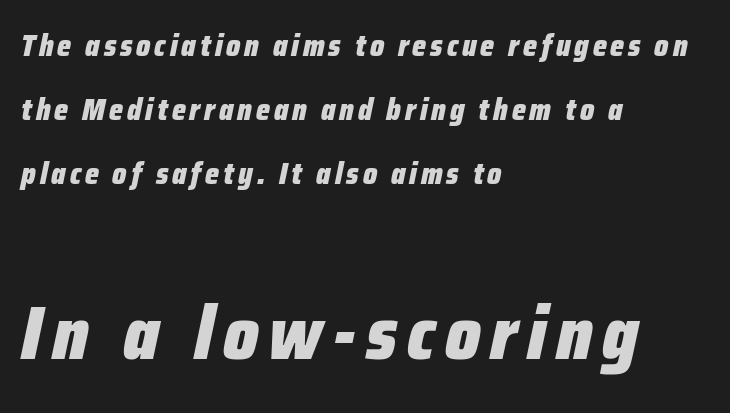
These words are printed bold, with thick strokes throughout. Character size in the trailing block exceeds that of the leading block. The typography opts for an oblique posture over an upright one. The face used here is proportionally spaced, like ordinary book or web type. Underlining? Definitely not there.
